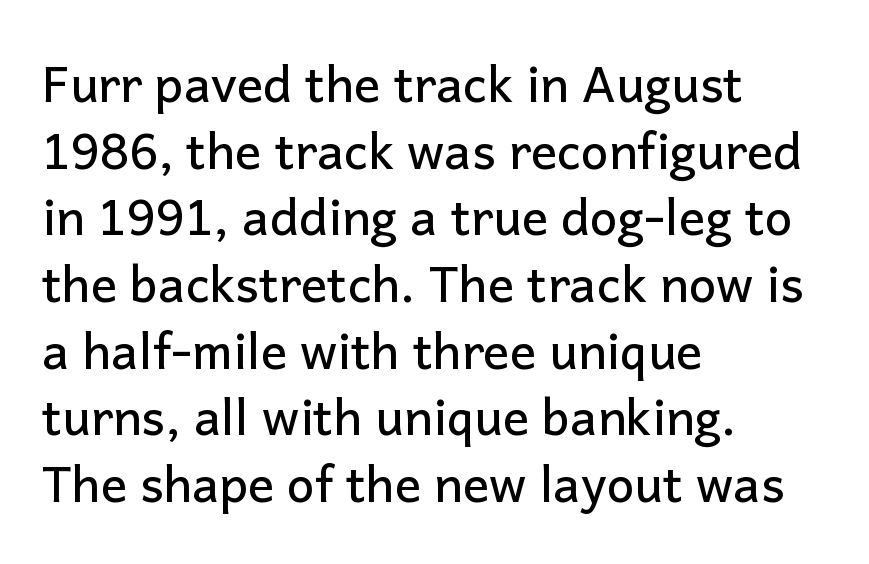
The image shows 49 px sans-serif type, upright; set left-aligned, normal line spacing (1.36x), normal letter spacing, not underlined; low stroke contrast and a medium x-height.
